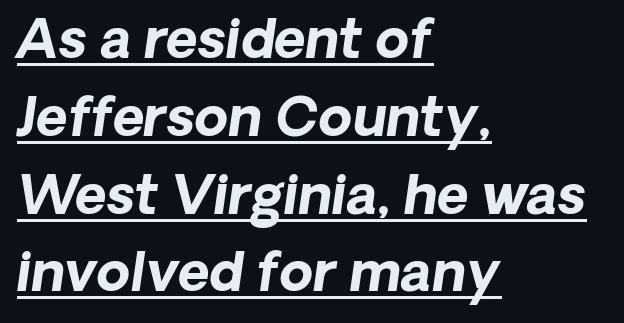
Q: Is the text bold? A: Yes.
Q: Is the typeface a serif or a sans-serif typeface? A: Sans-serif.
Q: Is the text underlined? A: Yes.
Q: How is the paragraph aligned? A: Left-aligned.
Q: Is the spacing between letters normal or unusually wide? A: Normal.
Q: Is the spacing between lines tight, normal or loose? A: Normal.
Q: Width (condensed, normal, or wide)? A: Normal.
Q: Stroke contrast? A: Low.
Q: x-height? A: Medium.
Q: Monospaced? A: No.
